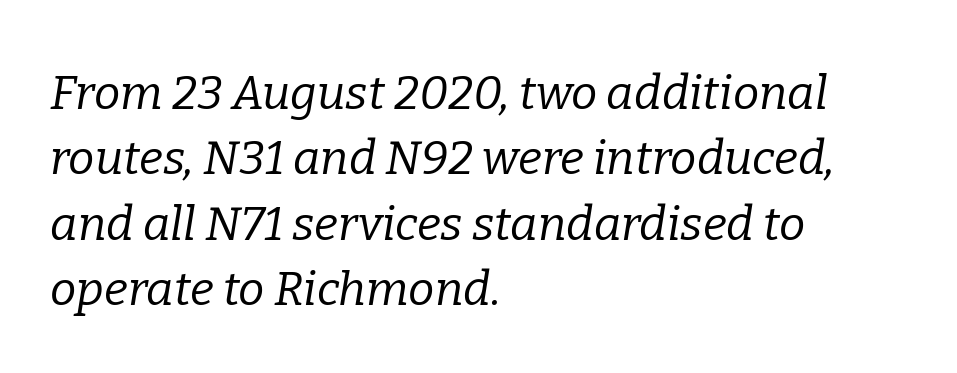
Q: Is the text bold? A: No.
Q: Is the text italic (slanted)? A: Yes, it leans right by about 9 degrees.
Q: Is the typeface a serif or a sans-serif typeface? A: Serif.
Q: Is the text underlined? A: No.
Q: How is the paragraph aligned? A: Left-aligned.
Q: Is the spacing between letters normal or unusually wide? A: Normal.
Q: Is the spacing between lines tight, normal or loose? A: Normal.
Q: Width (condensed, normal, or wide)? A: Normal.
Q: Stroke contrast? A: Low.
Q: x-height? A: Medium.
Q: Monospaced? A: No.
